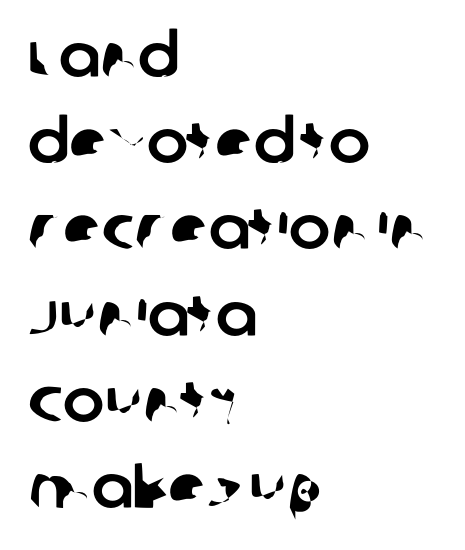
{"serif": "no", "width": "normal", "stroke_contrast": "low", "x_height": "large", "monospaced": "no", "underline": "no", "align": "left", "line_spacing": "normal", "line_spacing_ratio": 1.39, "letter_spacing": "normal", "letter_spacing_em": 0.0, "glyph_px": 62}
